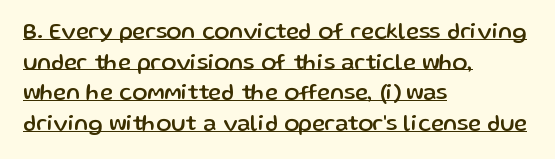
{"italic": "no", "underline": "yes", "align": "left", "line_spacing": "normal", "line_spacing_ratio": 1.39, "letter_spacing": "normal", "letter_spacing_em": 0.0, "glyph_px": 22}
